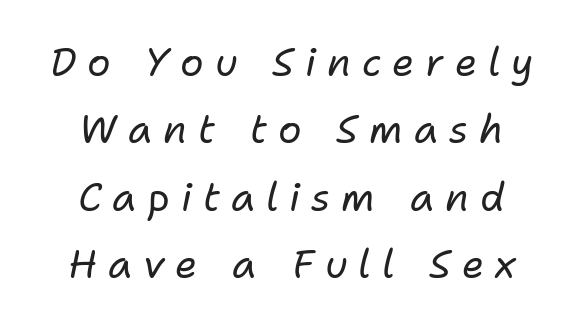
Rule under the text: the space is simply empty. Stems and bowls with no extra thickness — not bold. Spacing verdict: proportional, widths tailored to each character. The lines in this sample share a center point and differ in where they start and stop. Loose tracking; the words dissolve into strings of separated letters.
